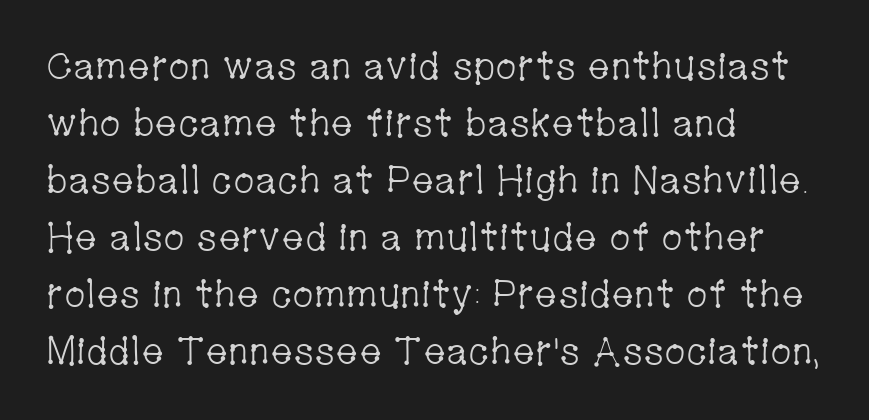
The image shows 38 px light, condensed serif type, upright; set left-aligned, normal line spacing (1.5x), normal letter spacing, not underlined; low stroke contrast and a medium x-height.
